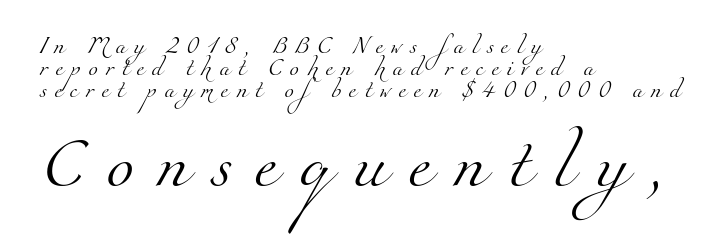
{"serif": "yes", "bold": "no", "weight": "light", "width": "normal", "stroke_contrast": "medium", "x_height": "small", "monospaced": "no", "underline": "no", "align": "left", "line_spacing": "normal", "line_spacing_ratio": 1.3, "letter_spacing": "wide", "letter_spacing_em": 0.45, "larger_block": "second", "size_ratio": 2.94, "glyph_px": 50}
